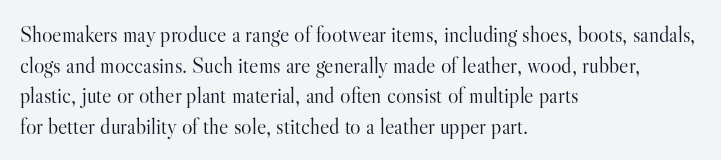
The image shows 22 px text type, upright; set left-aligned, normal line spacing (1.39x), normal letter spacing, not underlined.
